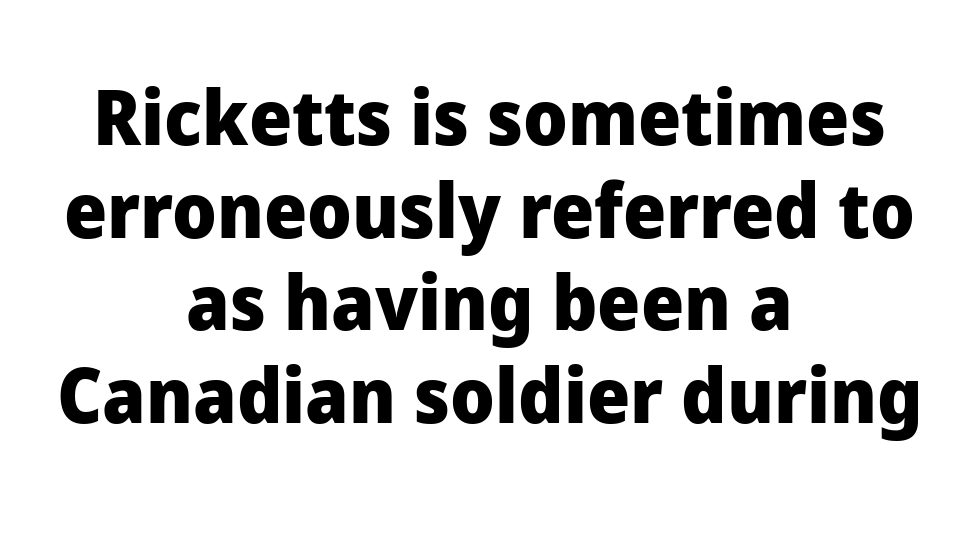
{"serif": "no", "italic": "no", "bold": "yes", "weight": "heavy", "width": "normal", "stroke_contrast": "low", "x_height": "medium", "monospaced": "no", "underline": "no", "align": "center", "line_spacing_ratio": 1.22, "letter_spacing": "normal", "letter_spacing_em": 0.0, "glyph_px": 76}
